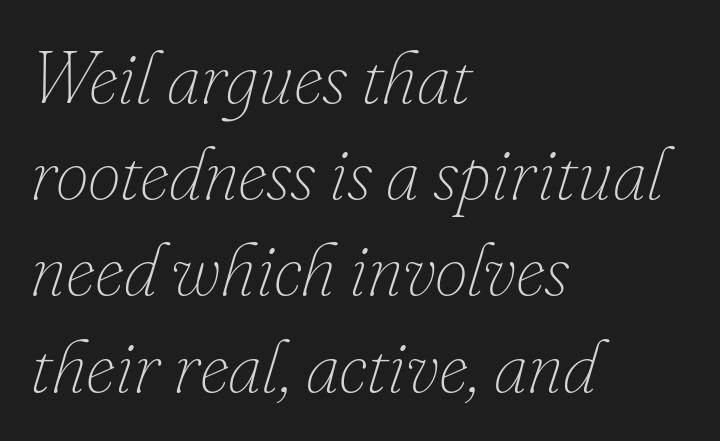
{"italic": "yes", "lean": "right", "slant_degrees": 16, "bold": "no", "weight": "thin", "width": "normal", "stroke_contrast": "low", "x_height": "small", "monospaced": "no", "underline": "no", "align": "left", "line_spacing": "normal", "line_spacing_ratio": 1.3, "letter_spacing": "normal", "letter_spacing_em": 0.0, "glyph_px": 74}
